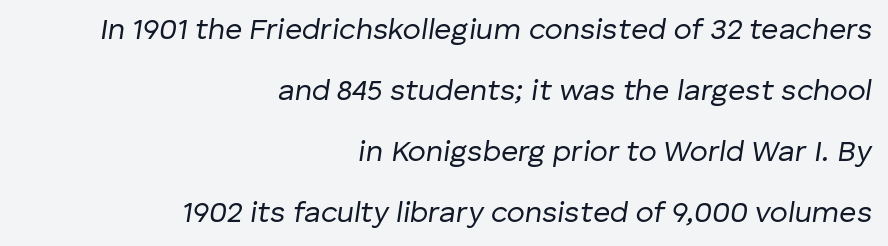
The words here are not underlined. If you drew a line through each stem, it would be angled. Students, note that the glyphs here touch the page at normal intervals. The typeface has the unassuming heft of standard copy or less. Think of a printed novel: that variable character pitch is what you see here.
